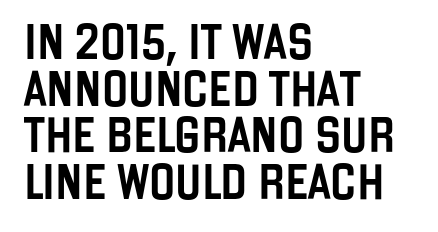
Q: Is the text italic (slanted)? A: No, it is upright.
Q: Is the typeface a serif or a sans-serif typeface? A: Sans-serif.
Q: Is the text underlined? A: No.
Q: How is the paragraph aligned? A: Left-aligned.
Q: Is the spacing between letters normal or unusually wide? A: Normal.
Q: Is the spacing between lines tight, normal or loose? A: Normal.
Q: Width (condensed, normal, or wide)? A: Condensed.
Q: Stroke contrast? A: Low.
Q: x-height? A: Large.
Q: Monospaced? A: No.
